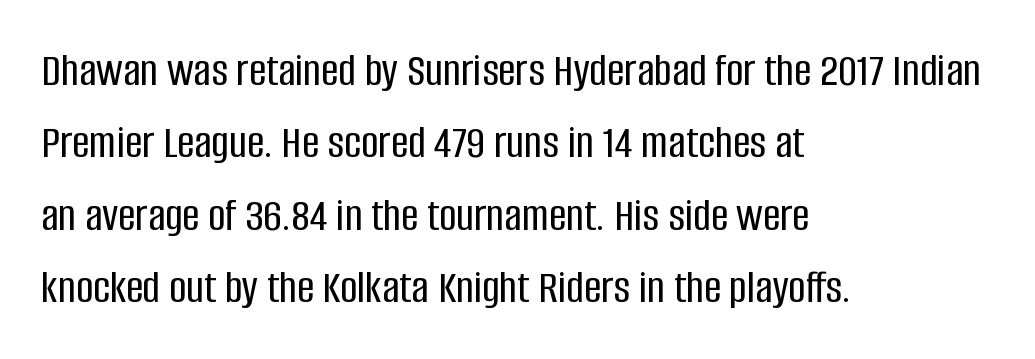
The image shows 48 px condensed sans-serif type, upright; set left-aligned, normal line spacing (1.51x), normal letter spacing, not underlined; low stroke contrast and a large x-height.
